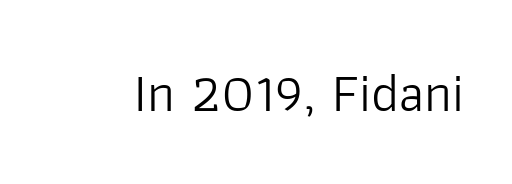
Grotesque or geometric, the face here clearly has no serifs. These lines are rendered in a variable-pitch font. Italic? Not at all — the glyphs are vertical. The cut favours lightness, reaching ordinary text weight at its darkest. In terms of letterspacing, this is plain default setting. Nobody drew a line under any word here.
